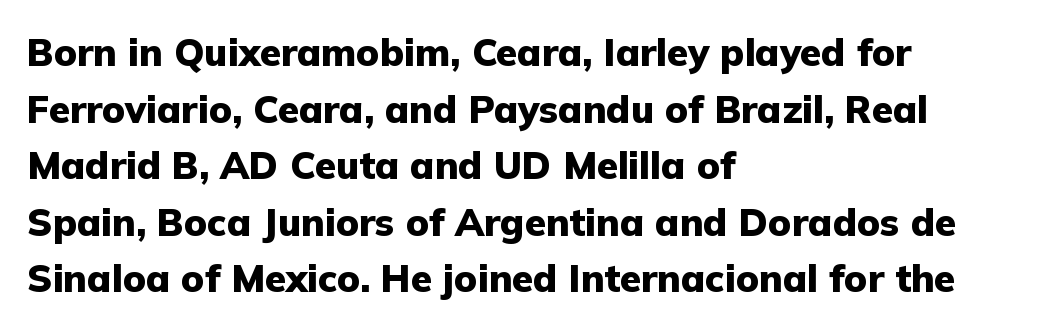
The image shows 38 px heavy sans-serif type, upright; set left-aligned, normal line spacing (1.49x), normal letter spacing, not underlined; low stroke contrast and a medium x-height.
